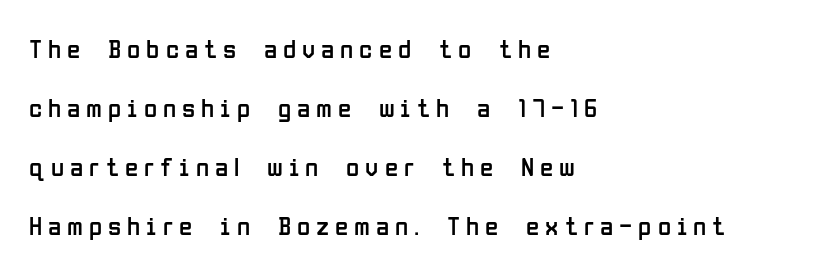
{"italic": "no", "bold": "no", "underline": "no", "align": "left", "line_spacing": "loose", "line_spacing_ratio": 2.18, "letter_spacing": "wide", "letter_spacing_em": 0.22, "glyph_px": 27}
